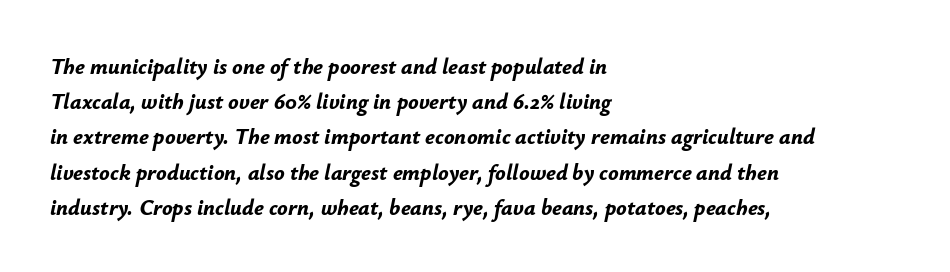
Q: Is the text bold? A: Yes.
Q: Is the text italic (slanted)? A: Yes, it leans right by about 12 degrees.
Q: Is the text underlined? A: No.
Q: How is the paragraph aligned? A: Left-aligned.
Q: Is the spacing between letters normal or unusually wide? A: Normal.
Q: Is the spacing between lines tight, normal or loose? A: Normal.
